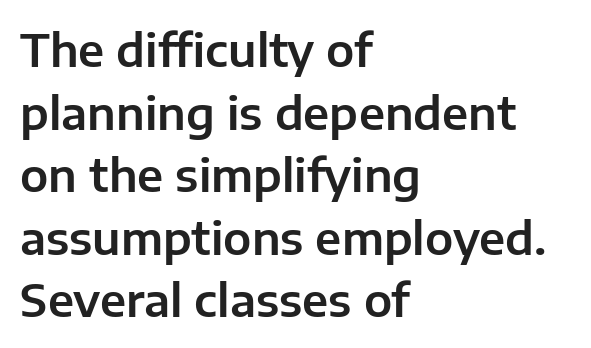
Q: Is the text italic (slanted)? A: No, it is upright.
Q: Is the typeface a serif or a sans-serif typeface? A: Sans-serif.
Q: Is the text underlined? A: No.
Q: How is the paragraph aligned? A: Left-aligned.
Q: Is the spacing between letters normal or unusually wide? A: Normal.
Q: Is the spacing between lines tight, normal or loose? A: Normal.
Q: Width (condensed, normal, or wide)? A: Normal.
Q: Stroke contrast? A: Low.
Q: x-height? A: Medium.
Q: Monospaced? A: No.
